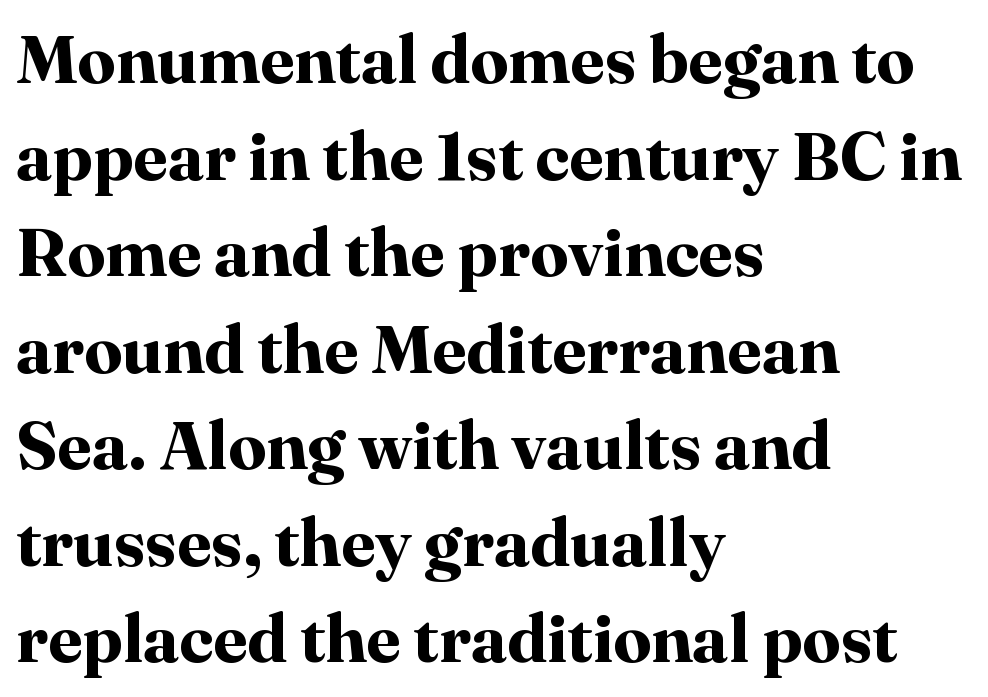
Vertically, the passage feels balanced, rows spaced as you'd expect. The string is rendered with underlining switched off. Does the copy run flush right? No — it runs flush left. Is the type bold? Yes — the strokes are clearly thick and heavy.
